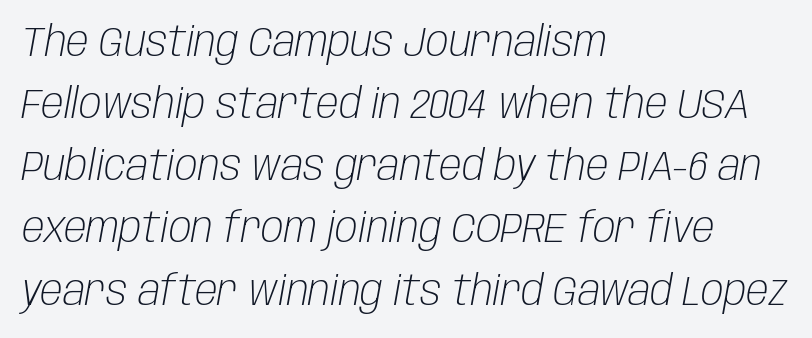
{"italic": "yes", "lean": "right", "slant_degrees": 10, "bold": "no", "weight": "light", "width": "condensed", "stroke_contrast": "low", "x_height": "large", "monospaced": "no", "underline": "no", "align": "left", "line_spacing": "normal", "line_spacing_ratio": 1.48, "letter_spacing": "normal", "letter_spacing_em": 0.0, "glyph_px": 42}
